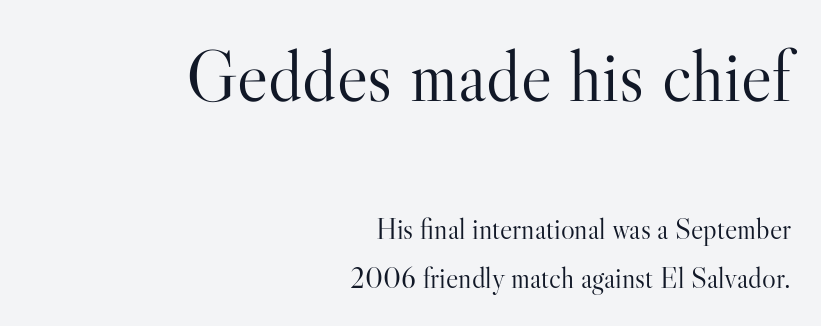
The image shows 73 px light serif type, upright; set right-aligned, normal line spacing (1.67x), normal letter spacing, not underlined; the first (top) block is 2.52x larger; high stroke contrast and a small x-height.
